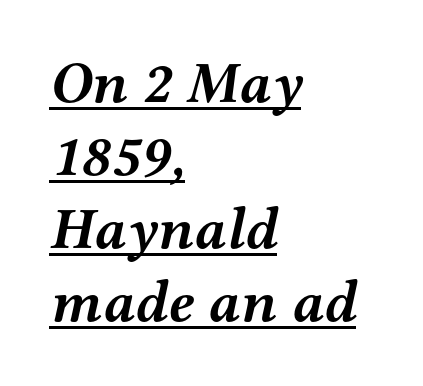
The image shows 59 px semibold, wide serif type, italic (leaning right); set left-aligned, line spacing 1.24x, normal letter spacing, underlined; medium stroke contrast and a medium x-height.
